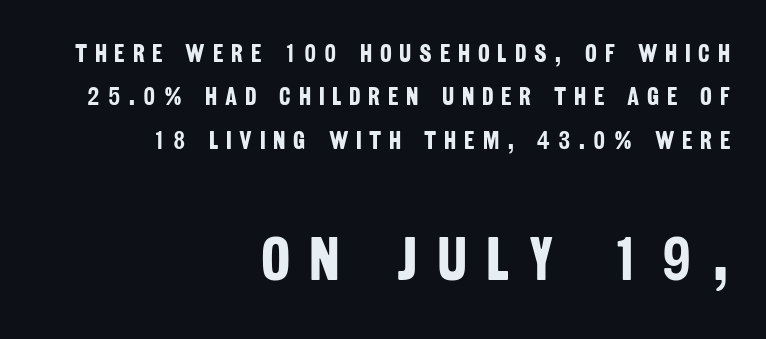
Varying glyph widths throughout — classic text-font behaviour. Does extra space separate the letters? Yes, quite a lot of it. Size contrast runs from small at the top to large at the bottom. A bare baseline throughout the passage. The rendering shows plain stroke endings on the letterforms — a sans-serif design. Bold? Absolutely — the strokes are thick and heavy.
